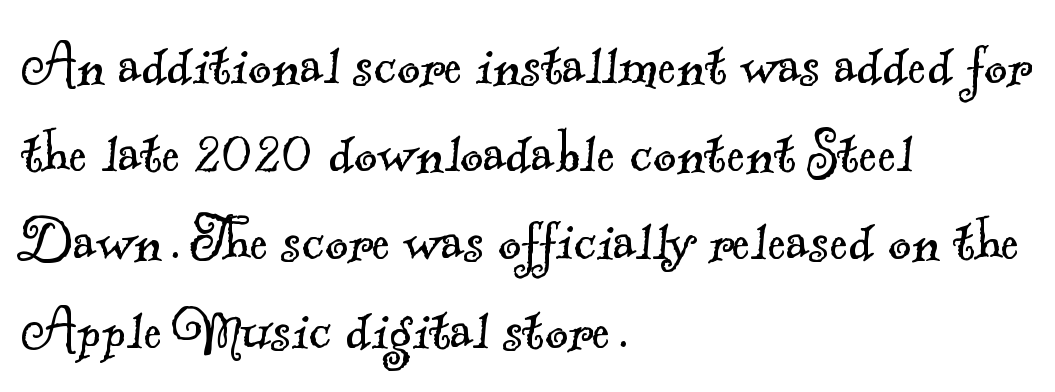
Q: Is the text bold? A: No.
Q: Is the typeface a serif or a sans-serif typeface? A: Serif.
Q: Is the text underlined? A: No.
Q: How is the paragraph aligned? A: Left-aligned.
Q: Is the spacing between letters normal or unusually wide? A: Normal.
Q: Is the spacing between lines tight, normal or loose? A: Normal.
Q: Width (condensed, normal, or wide)? A: Normal.
Q: x-height? A: Small.
Q: Monospaced? A: No.
